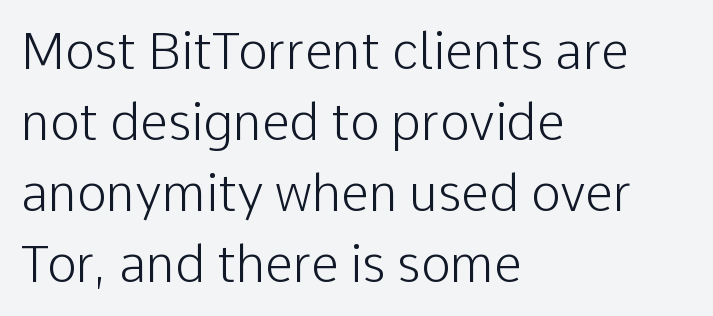
The image shows 50 px light sans-serif type, upright; set left-aligned, normal line spacing (1.42x), normal letter spacing, not underlined; low stroke contrast and a medium x-height.
